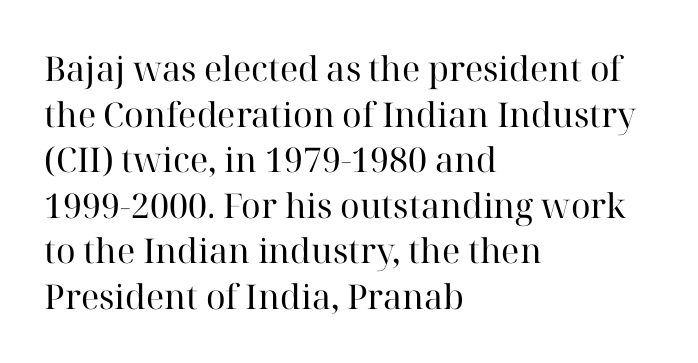
The image shows 34 px regular-weight serif type, upright; set left-aligned, normal line spacing (1.34x), normal letter spacing, not underlined; high stroke contrast and a medium x-height.
